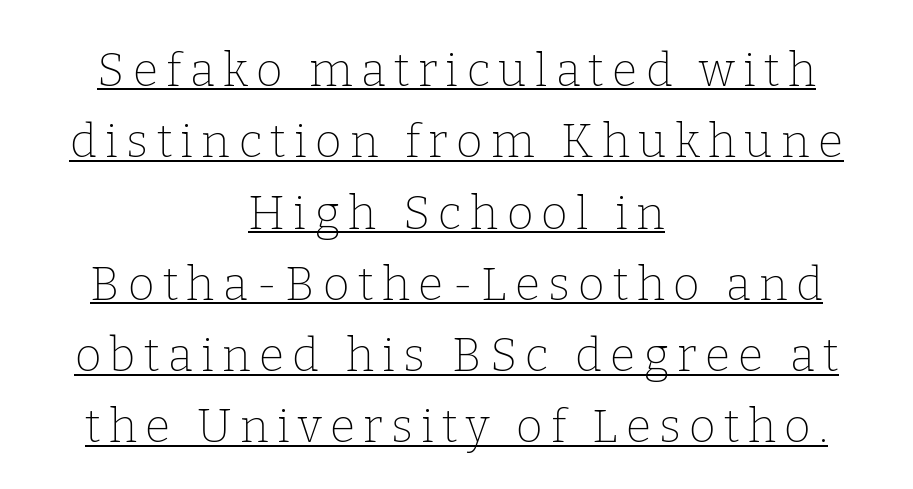
Short and long lines alike share a common midpoint. Beneath each row of characters lies a ruled line. Regarding serifs, this sample has them. Think of a printed novel: that variable character pitch is what you see here. It's the straight-up-and-down kind of type. Quick note: interline space is typical.
